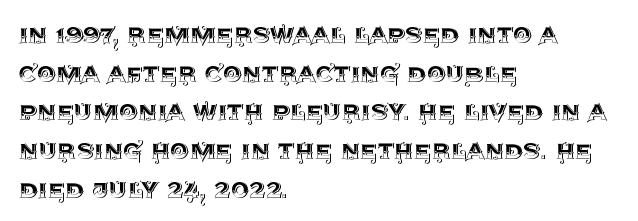
Q: Is the text italic (slanted)? A: No, it is upright.
Q: Is the text underlined? A: No.
Q: How is the paragraph aligned? A: Left-aligned.
Q: Is the spacing between letters normal or unusually wide? A: Normal.
Q: Is the spacing between lines tight, normal or loose? A: Normal.
Q: Width (condensed, normal, or wide)? A: Normal.
Q: x-height? A: Large.
Q: Monospaced? A: No.
